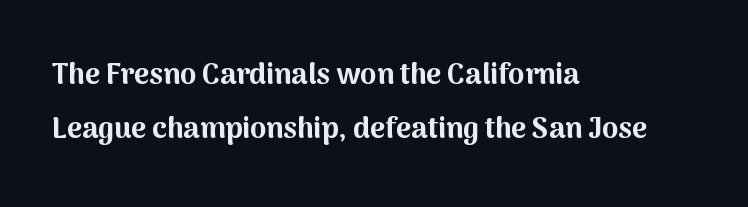
{"serif": "no", "italic": "no", "bold": "yes", "weight": "bold", "width": "normal", "stroke_contrast": "medium", "x_height": "medium", "monospaced": "no", "underline": "no", "align": "left", "line_spacing_ratio": 1.85, "letter_spacing": "normal", "letter_spacing_em": 0.0, "glyph_px": 29}
